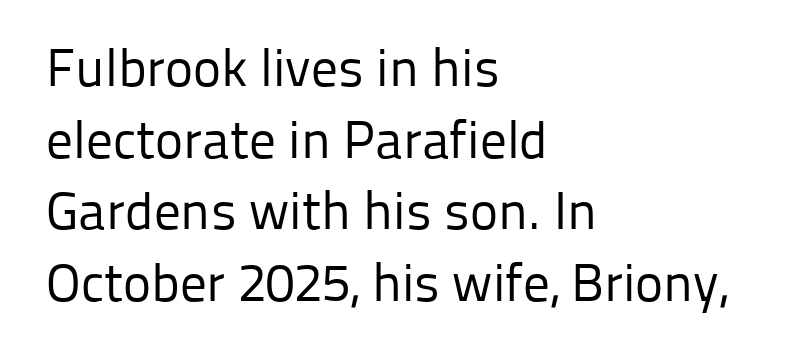
Q: Is the text bold? A: No.
Q: Is the text italic (slanted)? A: No, it is upright.
Q: Is the typeface a serif or a sans-serif typeface? A: Sans-serif.
Q: Is the text underlined? A: No.
Q: How is the paragraph aligned? A: Left-aligned.
Q: Is the spacing between letters normal or unusually wide? A: Normal.
Q: Is the spacing between lines tight, normal or loose? A: Normal.
Q: Width (condensed, normal, or wide)? A: Normal.
Q: Stroke contrast? A: Low.
Q: x-height? A: Medium.
Q: Monospaced? A: No.
